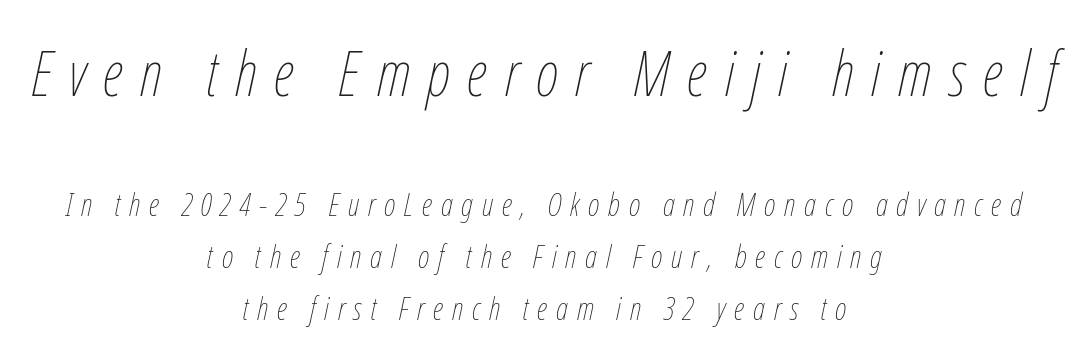
Q: Is the text bold? A: No.
Q: Is the text italic (slanted)? A: Yes, it leans right by about 12 degrees.
Q: Is the text underlined? A: No.
Q: How is the paragraph aligned? A: Centered.
Q: Is the spacing between letters normal or unusually wide? A: Unusually wide.
Q: Is the spacing between lines tight, normal or loose? A: Normal.
Q: Which block of text is set in a larger size, the first (top) or the second (bottom)? A: The first (top) one.
Q: Width (condensed, normal, or wide)? A: Condensed.
Q: Stroke contrast? A: Low.
Q: x-height? A: Medium.
Q: Monospaced? A: No.
